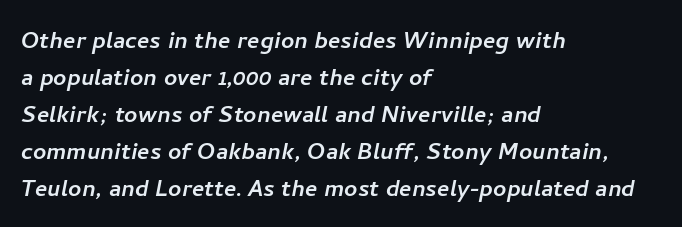
The image shows 29 px sans-serif type; set left-aligned, normal line spacing (1.28x), normal letter spacing, not underlined; low stroke contrast and a medium x-height.
